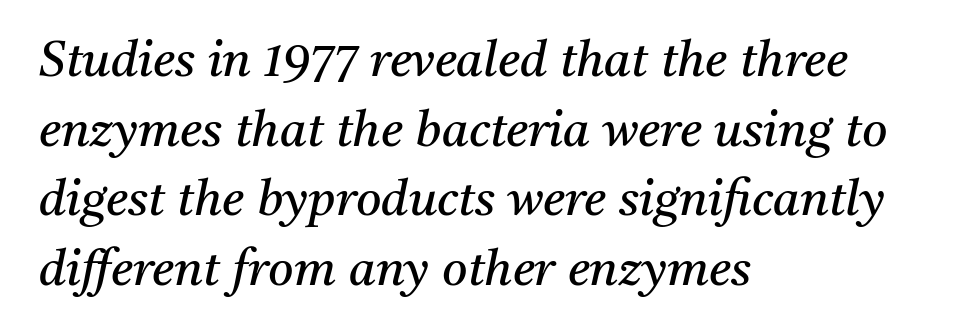
Vertical stems look standard width or narrower in stroke. Observe the lean: these are italic letterforms. Compared with typical paragraphs, the rows here are spaced about the same. The foot of each line stays bare and open. To sum up the face: it has serifs. Do the characters align in a grid? No, the font is proportional.
